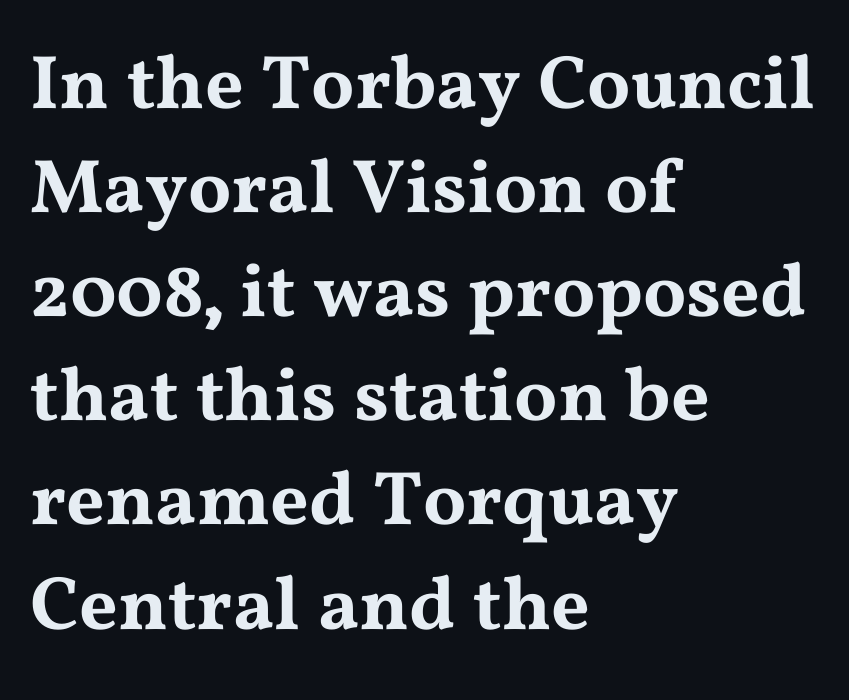
The image shows 76 px wide serif type, upright; set left-aligned, normal line spacing (1.37x), normal letter spacing, not underlined; medium stroke contrast and a medium x-height.
